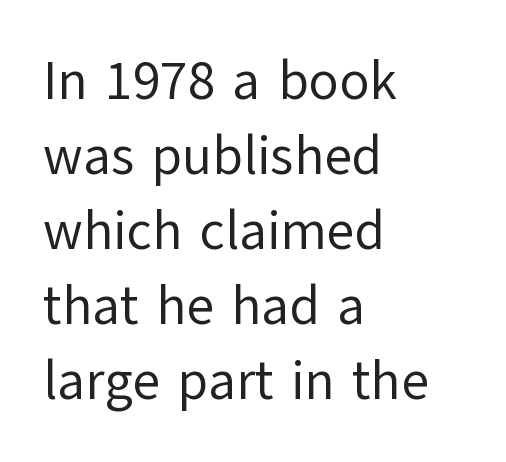
{"serif": "no", "italic": "no", "bold": "no", "weight": "regular", "width": "normal", "stroke_contrast": "low", "x_height": "medium", "monospaced": "no", "underline": "no", "align": "left", "line_spacing": "normal", "line_spacing_ratio": 1.39, "letter_spacing": "normal", "letter_spacing_em": 0.0, "glyph_px": 54}
